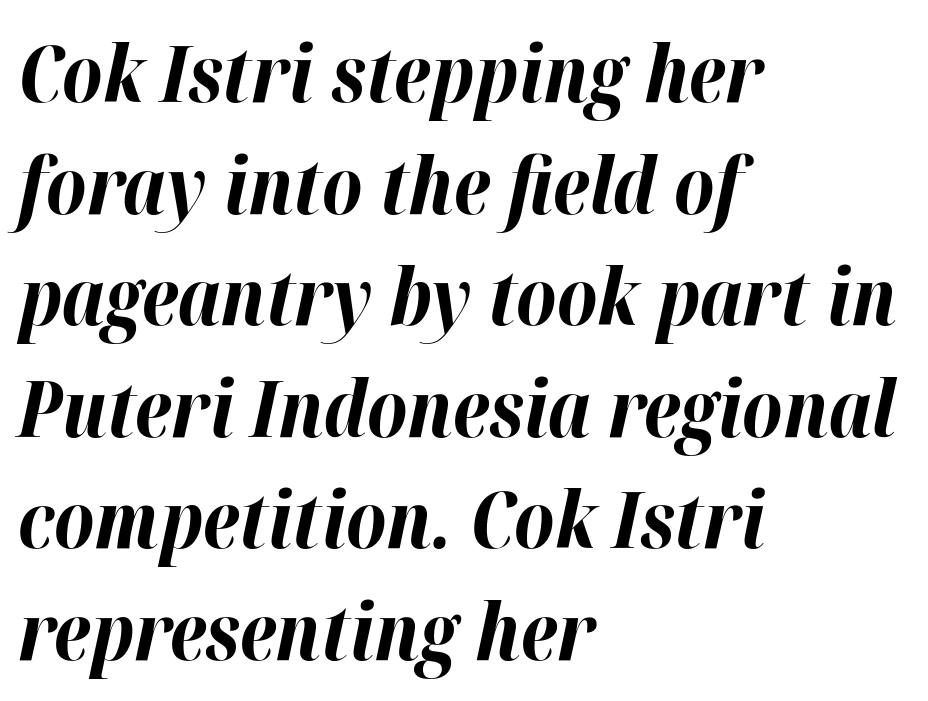
{"italic": "yes", "lean": "right", "slant_degrees": 12, "bold": "yes", "weight": "bold", "width": "normal", "stroke_contrast": "high", "x_height": "medium", "monospaced": "no", "underline": "no", "align": "left", "line_spacing": "normal", "line_spacing_ratio": 1.43, "letter_spacing": "normal", "letter_spacing_em": 0.0, "glyph_px": 78}
